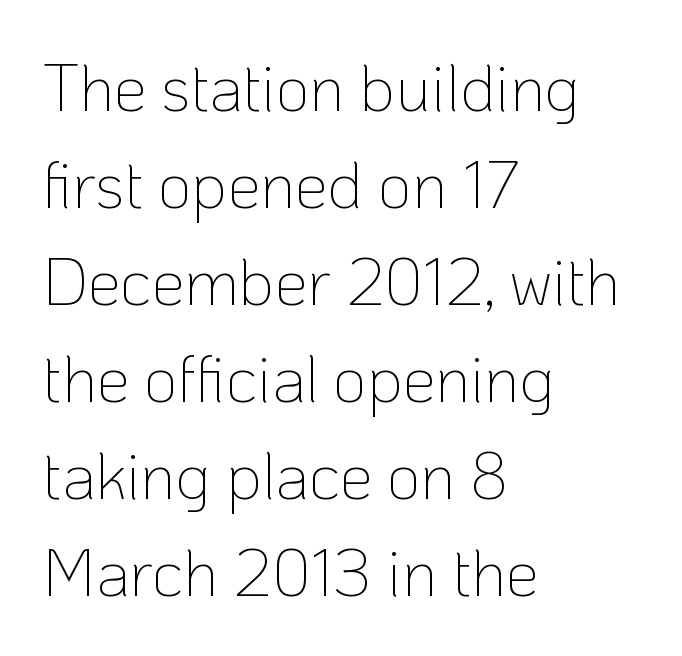
Is the type heavy? It reads as light-to-regular instead. The setting favours the left margin, as ordinary paragraphs usually do. Nope, no serifs anywhere on these letters. Here the designer chose a conventional face with non-uniform glyph widths. This is roman type, the default non-slanted kind. The rendering keeps characters at their native spacing.
